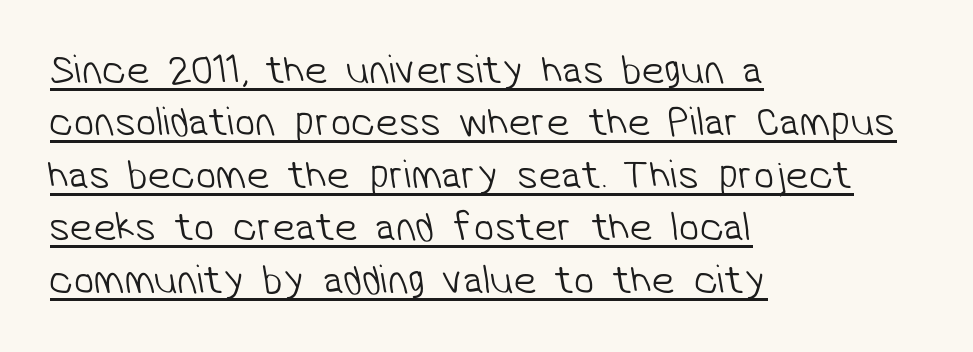
The image shows 41 px light sans-serif type; set left-aligned, normal line spacing (1.28x), normal letter spacing, underlined; low stroke contrast and a medium x-height.
